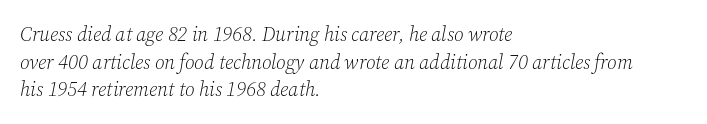
{"italic": "yes", "lean": "right", "slant_degrees": 12, "bold": "no", "underline": "no", "align": "left", "line_spacing": "normal", "line_spacing_ratio": 1.38, "letter_spacing": "normal", "letter_spacing_em": 0.0, "glyph_px": 20}
